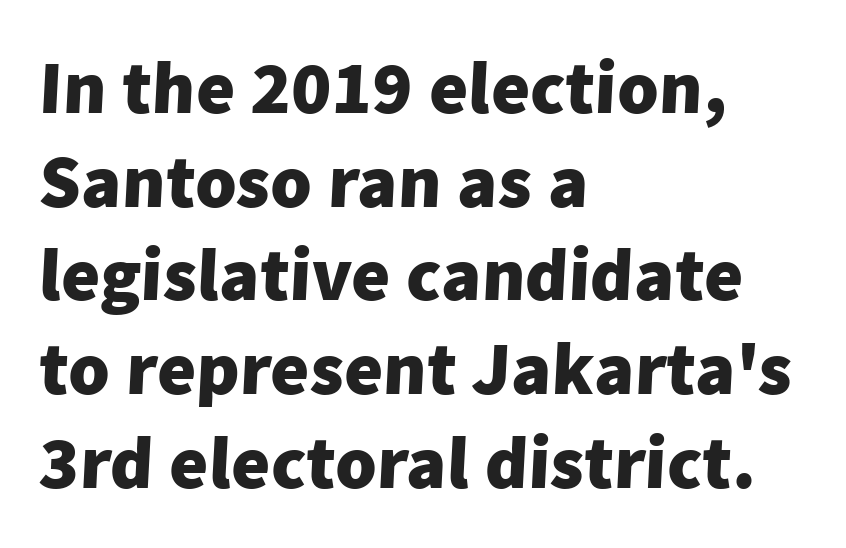
Q: Is the text bold? A: Yes.
Q: Is the typeface a serif or a sans-serif typeface? A: Sans-serif.
Q: Is the text underlined? A: No.
Q: How is the paragraph aligned? A: Left-aligned.
Q: Is the spacing between letters normal or unusually wide? A: Normal.
Q: Is the spacing between lines tight, normal or loose? A: Normal.
Q: Width (condensed, normal, or wide)? A: Normal.
Q: Stroke contrast? A: Low.
Q: x-height? A: Medium.
Q: Monospaced? A: No.
